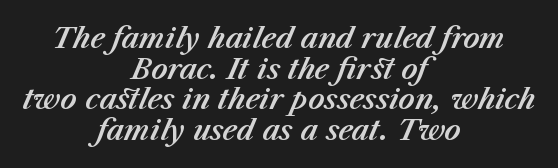
The image shows 28 px text type, italic (leaning right); set centered, tight line spacing (1.09x), normal letter spacing, not underlined; medium stroke contrast and a medium x-height.
